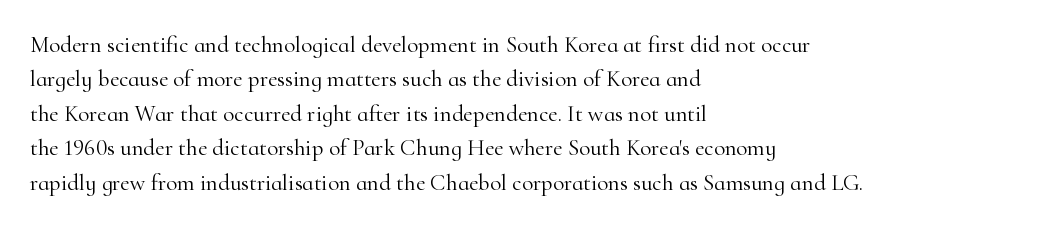
Observe the ordinary spacing: letters are neighbours, not strangers. Only glyphs here, with clear space below each row. Honestly, the row spacing looks completely unremarkable. No letter is thick-stroked: the sample isn't bold.
